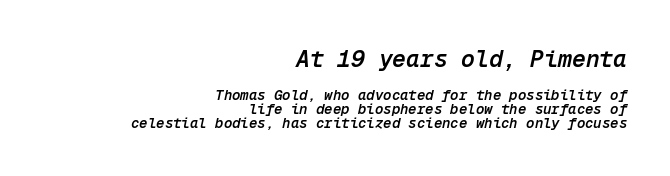
Q: Is the text bold? A: Semi-bold.
Q: Is the text italic (slanted)? A: Yes, it leans right by about 12 degrees.
Q: Is the text underlined? A: No.
Q: How is the paragraph aligned? A: Right-aligned.
Q: Is the spacing between letters normal or unusually wide? A: Normal.
Q: Is the spacing between lines tight, normal or loose? A: Tight.
Q: Which block of text is set in a larger size, the first (top) or the second (bottom)? A: The first (top) one.
